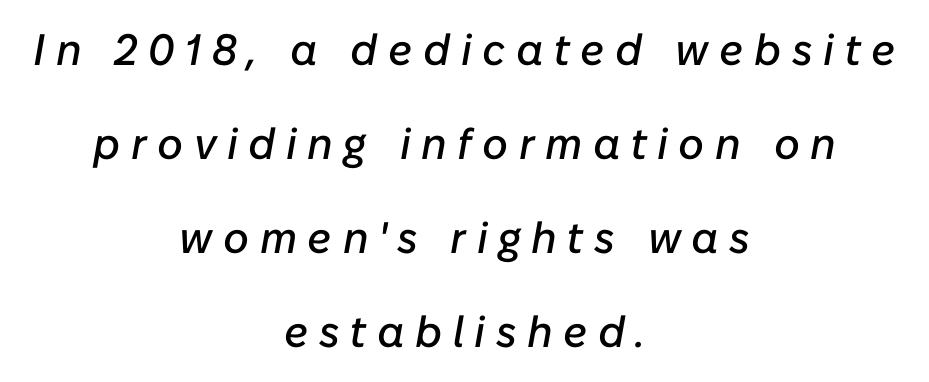
The rendering applies a slant to the glyphs. Underline: absent. Looks like regular typesetting: each glyph gets only the width it needs. Casual observation: everything's sitting right in the middle. Tracking value appears strongly positive — letters spread wide. This sample trades compactness for vertical openness between lines.
